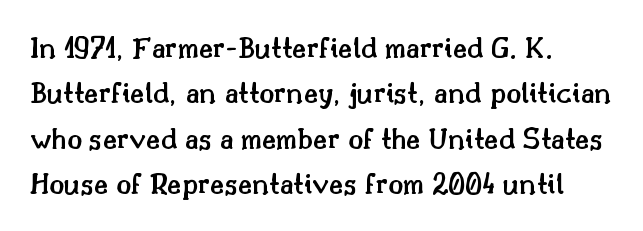
{"serif": "yes", "italic": "no", "bold": "semi", "weight": "semibold", "width": "normal", "stroke_contrast": "medium", "x_height": "small", "monospaced": "no", "underline": "no", "align": "left", "line_spacing": "normal", "line_spacing_ratio": 1.46, "letter_spacing": "normal", "letter_spacing_em": 0.0, "glyph_px": 31}
